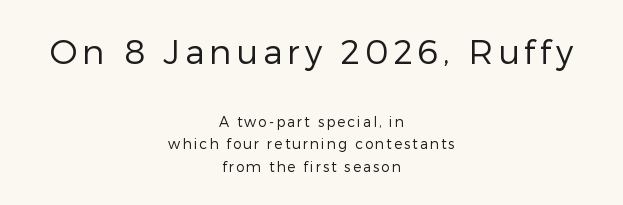
Q: Is the text bold? A: No.
Q: Is the text italic (slanted)? A: No, it is upright.
Q: Is the typeface a serif or a sans-serif typeface? A: Sans-serif.
Q: Is the text underlined? A: No.
Q: How is the paragraph aligned? A: Centered.
Q: Is the spacing between lines tight, normal or loose? A: Normal.
Q: Which block of text is set in a larger size, the first (top) or the second (bottom)? A: The first (top) one.
Q: Width (condensed, normal, or wide)? A: Normal.
Q: Stroke contrast? A: Low.
Q: x-height? A: Medium.
Q: Monospaced? A: No.
